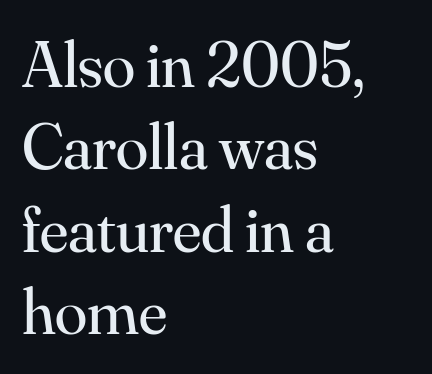
{"serif": "yes", "italic": "no", "bold": "no", "weight": "regular", "width": "normal", "stroke_contrast": "medium", "x_height": "small", "monospaced": "no", "underline": "no", "align": "left", "line_spacing": "normal", "line_spacing_ratio": 1.25, "letter_spacing": "normal", "letter_spacing_em": 0.0, "glyph_px": 66}
